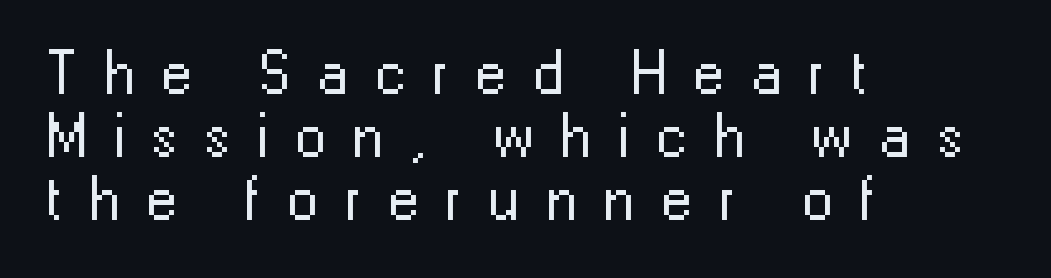
The image shows 62 px regular-weight sans-serif type, upright; set left-aligned, tight line spacing (1.02x), unusually wide letter spacing (+0.43 em), not underlined; low stroke contrast and a medium x-height.
